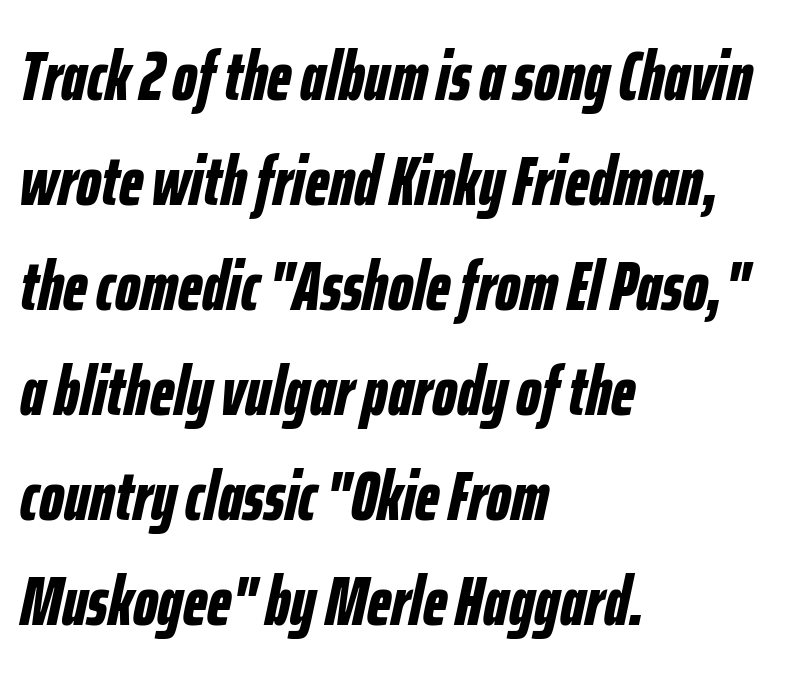
The image shows 70 px bold, condensed type, italic (leaning right); set left-aligned, normal line spacing (1.5x), normal letter spacing, not underlined; low stroke contrast and a medium x-height.
